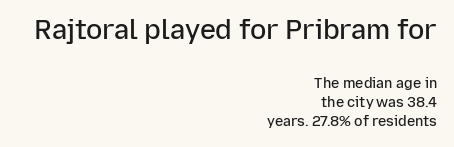
Each word holds together tightly as a unit, with standard inter-letter gaps. Anything drawn beneath the words? Only blank space. Weight check: semibold — heavier than regular, not quite bold. Normally led — the rows are evenly, conventionally spaced. This is roman type, the default non-slanted kind. The rendering shrinks the type as you move from the upper chunk to the lower.
